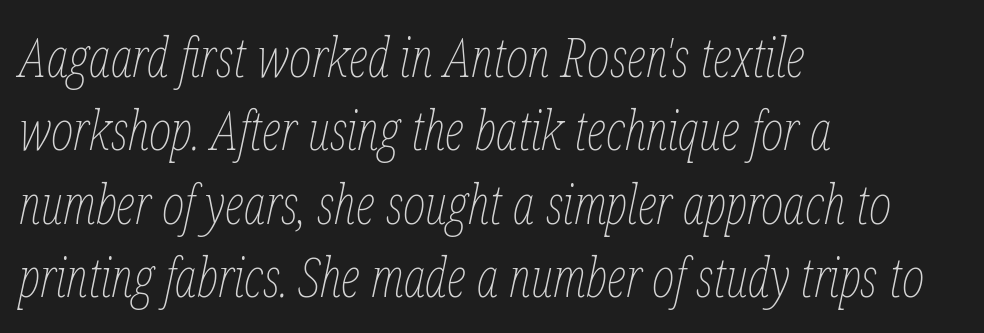
The image shows 54 px thin, condensed type, italic (leaning right); set left-aligned, normal line spacing (1.36x), normal letter spacing, not underlined; low stroke contrast and a medium x-height.
